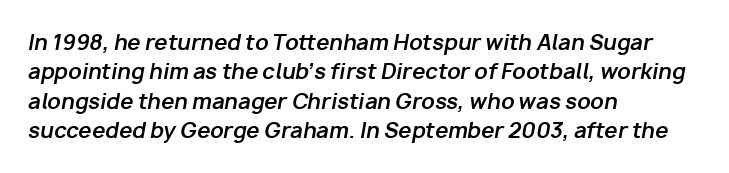
Vertical spacing — default. The words here are not underlined. The letterforms sit shoulder to shoulder at normal distance. These words are printed bold, with thick strokes throughout. Designer's note — italics engaged. A classic flush-left, rag-right setting is used for this passage.
